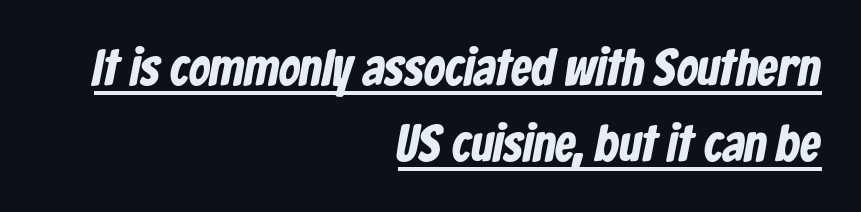
The image shows 52 px condensed sans-serif type; set right-aligned, normal line spacing (1.46x), normal letter spacing, underlined; low stroke contrast and a medium x-height.
